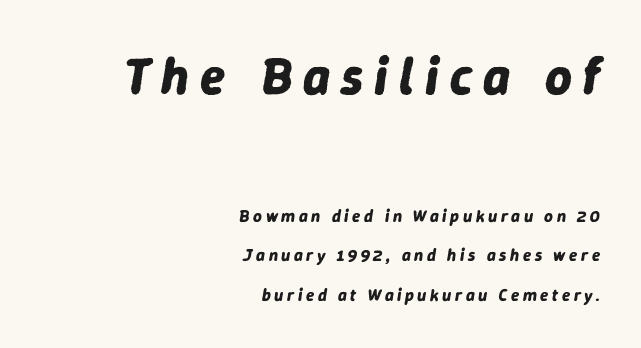
{"italic": "yes", "lean": "right", "slant_degrees": 9, "bold": "yes", "weight": "bold", "width": "normal", "stroke_contrast": "low", "x_height": "medium", "monospaced": "no", "underline": "no", "align": "right", "line_spacing": "loose", "line_spacing_ratio": 2.33, "letter_spacing": "wide", "letter_spacing_em": 0.21, "larger_block": "first", "size_ratio": 3.06, "glyph_px": 52}
